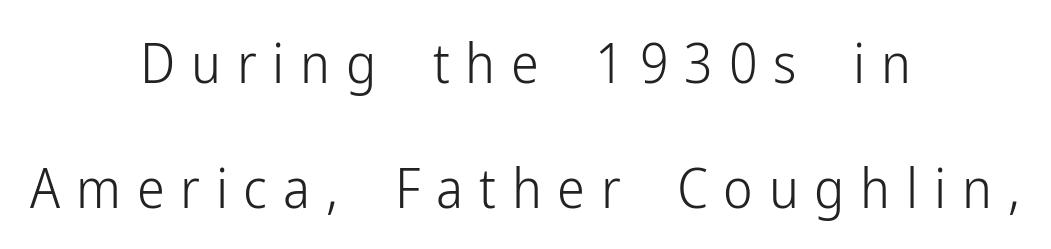
The image shows 56 px light, condensed sans-serif type, upright; set centered, loose line spacing (2.24x), unusually wide letter spacing (+0.28 em), not underlined; low stroke contrast and a medium x-height.
